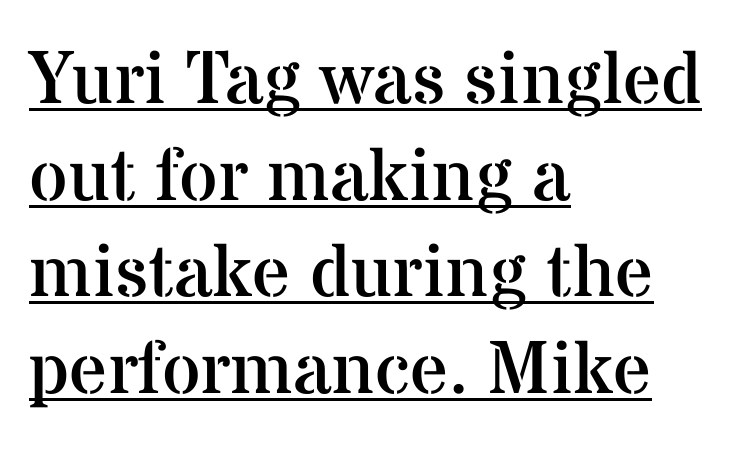
{"serif": "yes", "italic": "no", "bold": "no", "weight": "regular", "width": "normal", "stroke_contrast": "medium", "x_height": "medium", "monospaced": "no", "underline": "yes", "align": "left", "line_spacing": "normal", "line_spacing_ratio": 1.29, "letter_spacing": "normal", "letter_spacing_em": 0.0, "glyph_px": 75}
